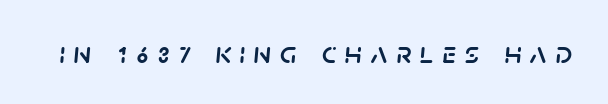
The image shows 31 px text type, italic (leaning right); set unusually wide letter spacing (+0.28 em), not underlined; low stroke contrast and a large x-height.
